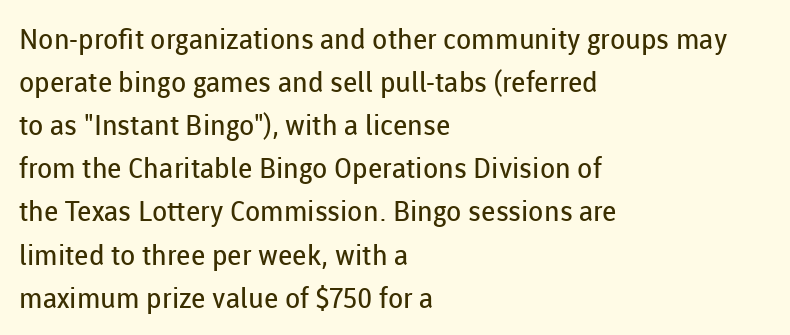
These lines were composed using upright roman letters. Stems and bowls with no extra thickness — not bold. The space between consecutive lines is moderate. What kind of face is this? One without serifs — a sans.
